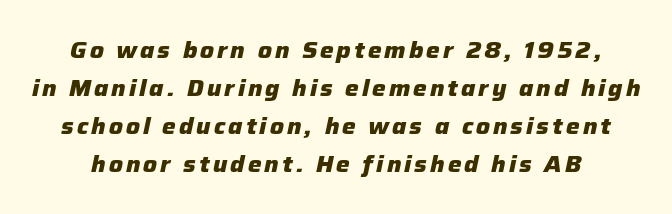
Q: Is the text bold? A: Yes.
Q: Is the text italic (slanted)? A: Yes, it leans right by about 12 degrees.
Q: Is the text underlined? A: No.
Q: Is the spacing between lines tight, normal or loose? A: Normal.
